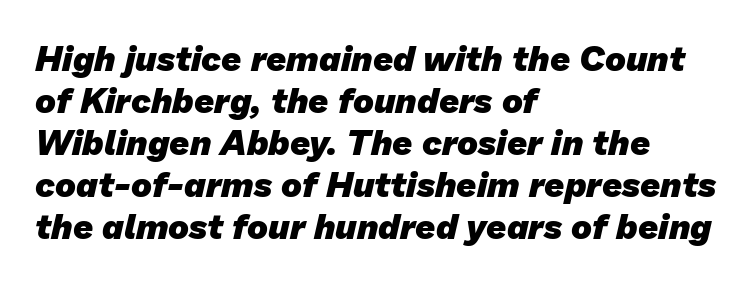
Q: Is the text bold? A: Yes.
Q: Is the typeface a serif or a sans-serif typeface? A: Sans-serif.
Q: Is the text underlined? A: No.
Q: How is the paragraph aligned? A: Left-aligned.
Q: Is the spacing between letters normal or unusually wide? A: Normal.
Q: Width (condensed, normal, or wide)? A: Normal.
Q: Stroke contrast? A: Low.
Q: x-height? A: Medium.
Q: Monospaced? A: No.
